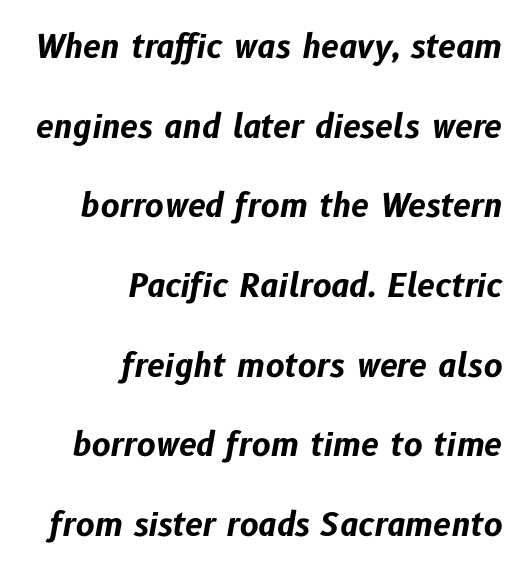
Q: Is the text bold? A: Yes.
Q: Is the text italic (slanted)? A: Yes, it leans right by about 10 degrees.
Q: Is the text underlined? A: No.
Q: How is the paragraph aligned? A: Right-aligned.
Q: Is the spacing between letters normal or unusually wide? A: Normal.
Q: Is the spacing between lines tight, normal or loose? A: Loose.
Q: Width (condensed, normal, or wide)? A: Normal.
Q: Stroke contrast? A: Low.
Q: x-height? A: Medium.
Q: Monospaced? A: No.
